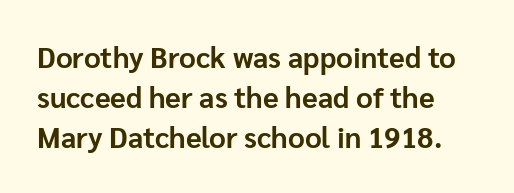
Q: Is the text bold? A: Yes.
Q: Is the text italic (slanted)? A: No, it is upright.
Q: Is the typeface a serif or a sans-serif typeface? A: Sans-serif.
Q: Is the text underlined? A: No.
Q: Is the spacing between letters normal or unusually wide? A: Normal.
Q: Is the spacing between lines tight, normal or loose? A: Normal.
Q: Width (condensed, normal, or wide)? A: Normal.
Q: Stroke contrast? A: Low.
Q: x-height? A: Medium.
Q: Monospaced? A: No.
